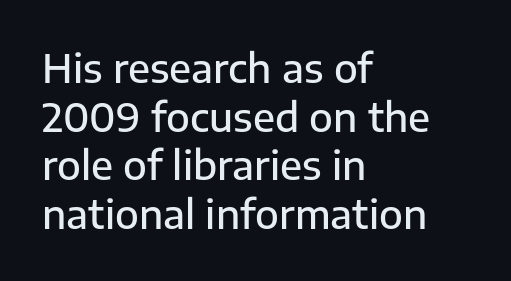
Q: Is the text bold? A: Semi-bold.
Q: Is the text italic (slanted)? A: No, it is upright.
Q: Is the typeface a serif or a sans-serif typeface? A: Sans-serif.
Q: Is the text underlined? A: No.
Q: How is the paragraph aligned? A: Left-aligned.
Q: Is the spacing between letters normal or unusually wide? A: Normal.
Q: Is the spacing between lines tight, normal or loose? A: Normal.
Q: Width (condensed, normal, or wide)? A: Normal.
Q: Stroke contrast? A: Low.
Q: x-height? A: Medium.
Q: Monospaced? A: No.
